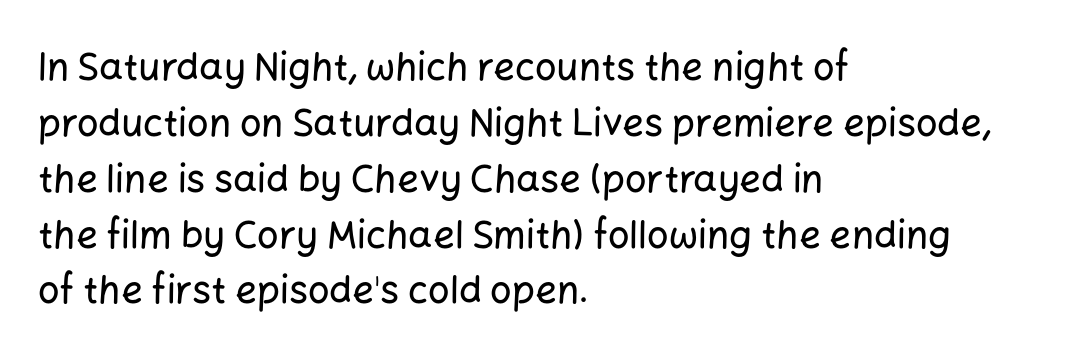
Q: Is the text italic (slanted)? A: No, it is upright.
Q: Is the typeface a serif or a sans-serif typeface? A: Sans-serif.
Q: Is the text underlined? A: No.
Q: How is the paragraph aligned? A: Left-aligned.
Q: Is the spacing between letters normal or unusually wide? A: Normal.
Q: Is the spacing between lines tight, normal or loose? A: Normal.
Q: Width (condensed, normal, or wide)? A: Normal.
Q: Stroke contrast? A: Low.
Q: x-height? A: Medium.
Q: Monospaced? A: No.
